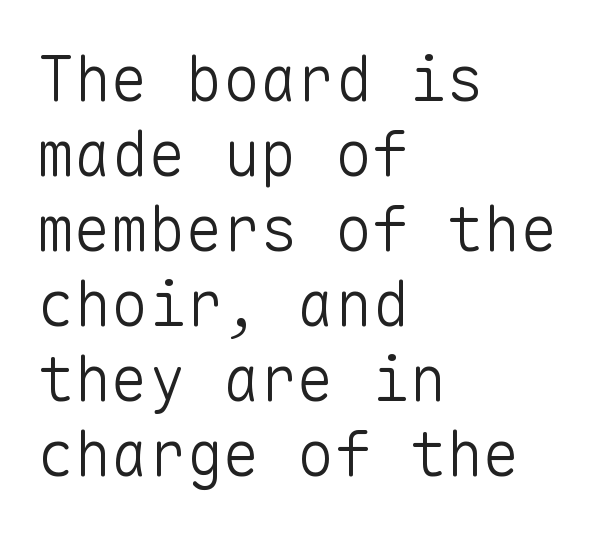
The letterforms sit shoulder to shoulder at normal distance. Rule under the text: the space is simply empty. Horizontal alignment here is leftward, the default for most running prose. Type style note: lacks serifs.
